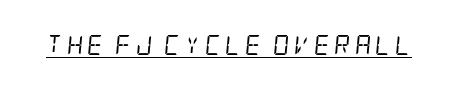
Q: Is the text bold? A: No.
Q: Is the text italic (slanted)? A: Yes, it leans right by about 5 degrees.
Q: Is the text underlined? A: Yes.
Q: Is the spacing between letters normal or unusually wide? A: Unusually wide.
